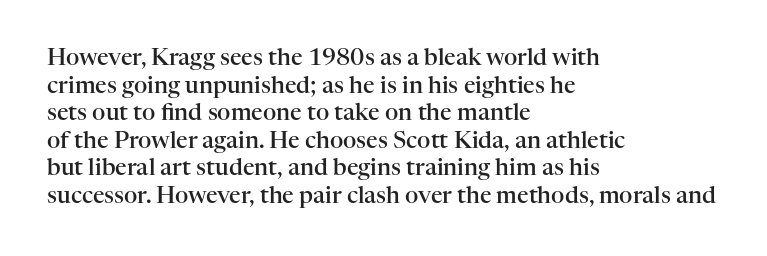
Q: Is the text bold? A: Semi-bold.
Q: Is the text italic (slanted)? A: No, it is upright.
Q: Is the text underlined? A: No.
Q: How is the paragraph aligned? A: Left-aligned.
Q: Is the spacing between letters normal or unusually wide? A: Normal.
